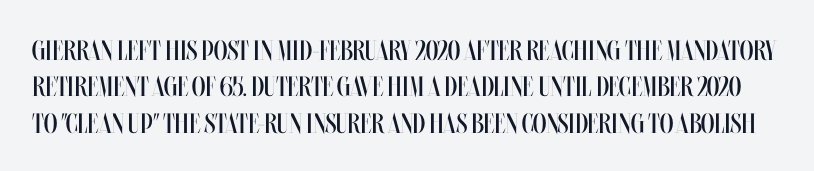
Q: Is the text bold? A: No.
Q: Is the text italic (slanted)? A: No, it is upright.
Q: Is the text underlined? A: No.
Q: Is the spacing between letters normal or unusually wide? A: Normal.
Q: Is the spacing between lines tight, normal or loose? A: Normal.
Q: Width (condensed, normal, or wide)? A: Condensed.
Q: Stroke contrast? A: Medium.
Q: x-height? A: Large.
Q: Monospaced? A: No.
